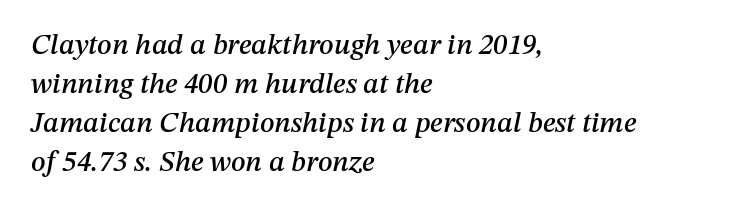
The image shows 29 px text type, italic (leaning right); set left-aligned, normal line spacing (1.35x), normal letter spacing, not underlined; medium stroke contrast and a medium x-height.
